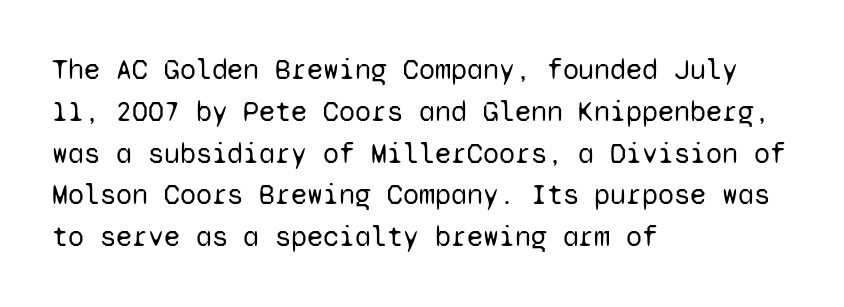
Q: Is the text bold? A: No.
Q: Is the text italic (slanted)? A: No, it is upright.
Q: Is the typeface a serif or a sans-serif typeface? A: Sans-serif.
Q: Is the text underlined? A: No.
Q: How is the paragraph aligned? A: Left-aligned.
Q: Is the spacing between letters normal or unusually wide? A: Normal.
Q: Is the spacing between lines tight, normal or loose? A: Normal.
Q: Width (condensed, normal, or wide)? A: Normal.
Q: Stroke contrast? A: Low.
Q: x-height? A: Medium.
Q: Monospaced? A: Yes.
